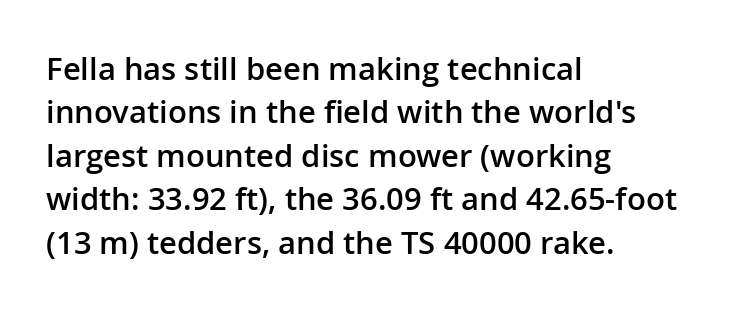
{"serif": "no", "italic": "no", "bold": "semi", "weight": "semibold", "width": "normal", "stroke_contrast": "low", "x_height": "medium", "monospaced": "no", "underline": "no", "align": "left", "line_spacing": "normal", "line_spacing_ratio": 1.4, "letter_spacing": "normal", "letter_spacing_em": 0.0, "glyph_px": 31}
